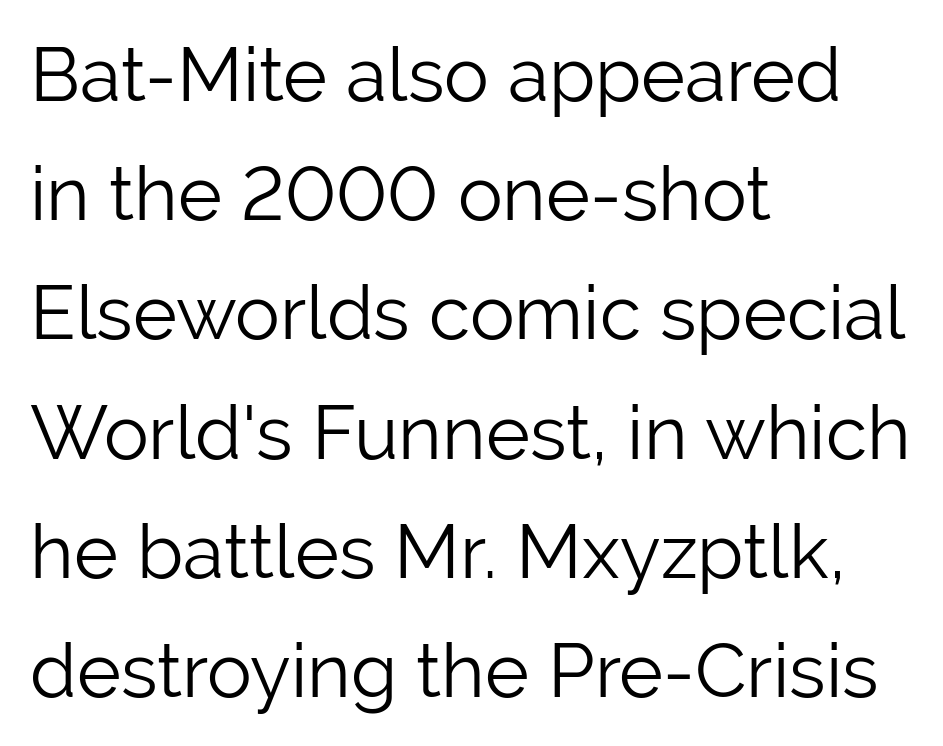
One glance says typical: line gaps are just what's usual. Students, note that the glyphs here touch the page at normal intervals. Are there feet on the stems? There aren't — it's a sans. Unmarked baselines from the first word to the last. The cut favours lightness, reaching ordinary text weight at its darkest.
